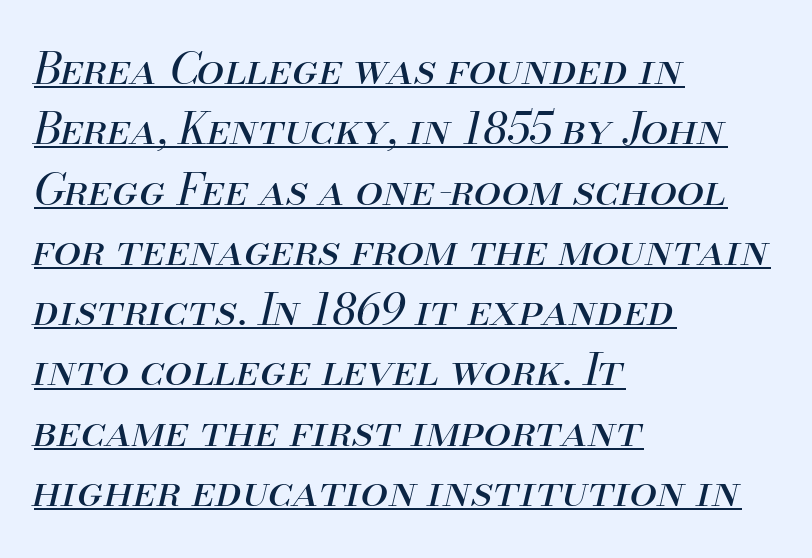
Q: Is the text bold? A: No.
Q: Is the text italic (slanted)? A: Yes, it leans right by about 13 degrees.
Q: Is the text underlined? A: Yes.
Q: How is the paragraph aligned? A: Left-aligned.
Q: Is the spacing between letters normal or unusually wide? A: Normal.
Q: Is the spacing between lines tight, normal or loose? A: Normal.
Q: Width (condensed, normal, or wide)? A: Normal.
Q: Stroke contrast? A: Medium.
Q: x-height? A: Small.
Q: Monospaced? A: No.
